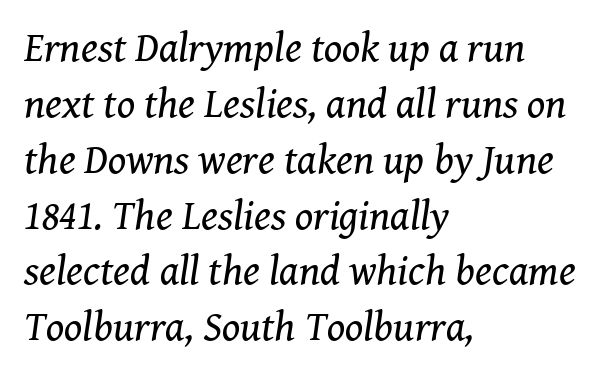
Note: serifs present on the glyphs. The axis of the letterforms is tilted away from vertical. A bare baseline throughout the passage. The compositor pushed each line to the left boundary. Here the designer chose a conventional face with non-uniform glyph widths.
